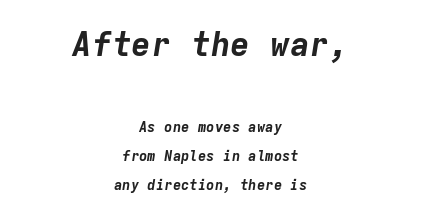
{"italic": "yes", "lean": "right", "slant_degrees": 9, "bold": "yes", "weight": "bold", "width": "normal", "stroke_contrast": "low", "x_height": "medium", "monospaced": "yes", "underline": "no", "align": "center", "line_spacing": "loose", "line_spacing_ratio": 2.06, "letter_spacing": "normal", "letter_spacing_em": 0.0, "larger_block": "first", "size_ratio": 2.36, "glyph_px": 33}
